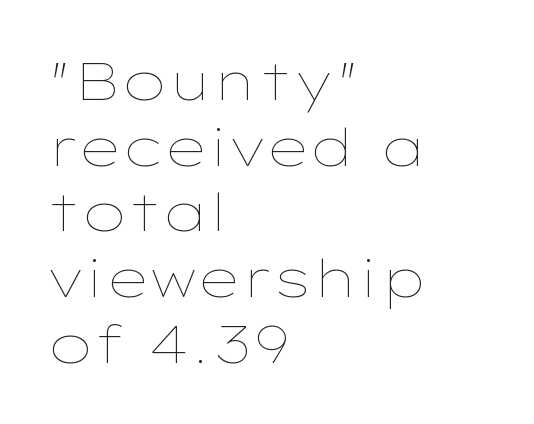
{"italic": "no", "bold": "no", "weight": "thin", "width": "wide", "stroke_contrast": "low", "x_height": "medium", "monospaced": "no", "underline": "no", "align": "left", "line_spacing_ratio": 1.24, "letter_spacing": "normal", "letter_spacing_em": 0.0, "glyph_px": 53}
